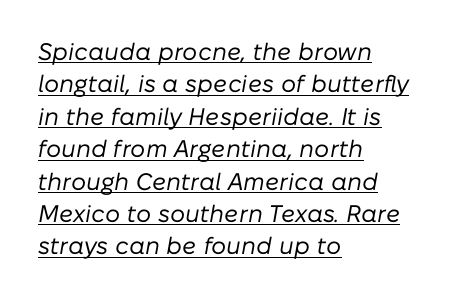
The image shows 24 px text type, italic (leaning right); set left-aligned, normal line spacing (1.35x), normal letter spacing, underlined.
